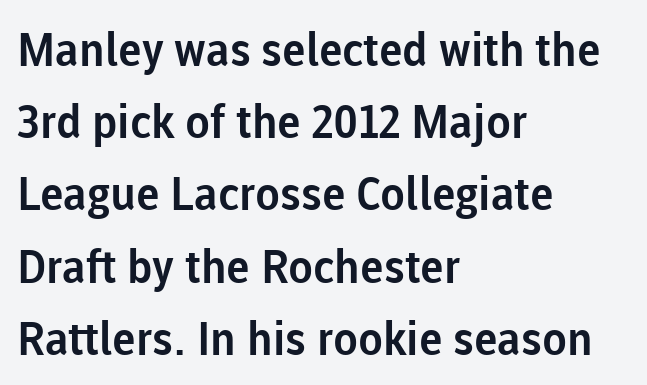
Between one letter and the next there's only the usual sliver of space. Do the letters lean? They stand straight. Font category for this specimen: sans-serif. The space beneath each line is pristine and unruled.
